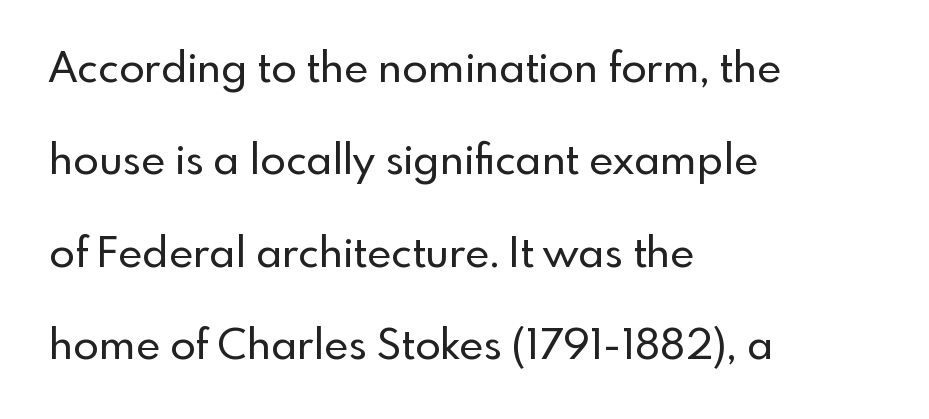
Check where the strokes stop: nothing finishes them off — pure sans. This sample has the flowing, uneven cadence of proportional lettering. Underline: absent. No italicization has been applied; the sample stays upright. How would I describe the line gaps? Wide and relaxed. No extra tracking has been applied to these lines.
